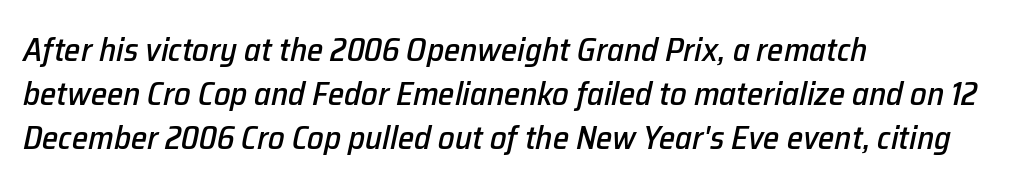
{"italic": "yes", "lean": "right", "slant_degrees": 12, "width": "normal", "stroke_contrast": "low", "x_height": "medium", "monospaced": "no", "underline": "no", "align": "left", "line_spacing": "normal", "line_spacing_ratio": 1.34, "letter_spacing": "normal", "letter_spacing_em": 0.0, "glyph_px": 33}
